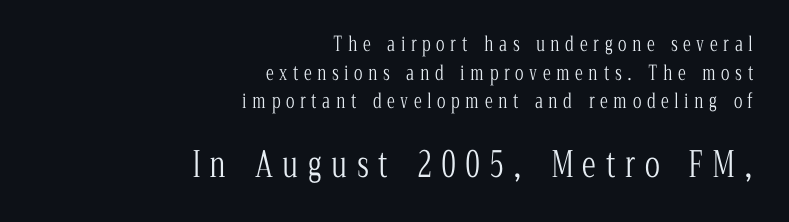
{"serif": "yes", "italic": "no", "bold": "no", "weight": "light", "width": "condensed", "stroke_contrast": "low", "x_height": "medium", "monospaced": "no", "underline": "no", "align": "right", "line_spacing": "normal", "line_spacing_ratio": 1.43, "letter_spacing": "wide", "letter_spacing_em": 0.28, "larger_block": "second", "size_ratio": 1.75, "glyph_px": 35}
